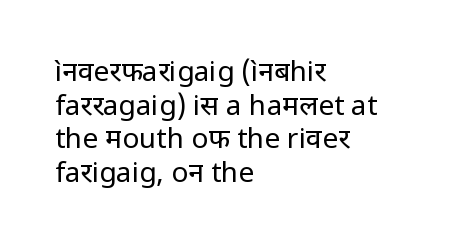
Each stroke keeps to a modest, everyday thickness or less. Plain, unruled lines of type. Which margin do the lines hug? The left one — the right edge is uneven. The letters advance in unequal steps, a hallmark of proportional type. Are there feet on the stems? There aren't — it's a sans. Standard letterfit; no display-style spreading of the glyphs.
